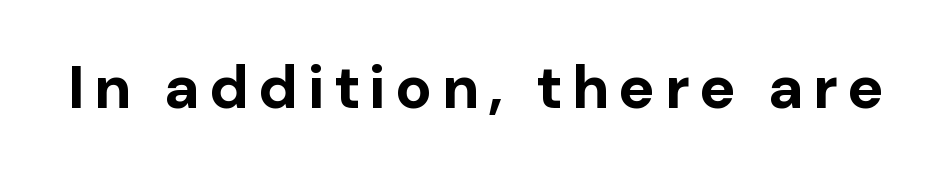
Q: Is the text bold? A: Yes.
Q: Is the text italic (slanted)? A: No, it is upright.
Q: Is the typeface a serif or a sans-serif typeface? A: Sans-serif.
Q: Is the text underlined? A: No.
Q: Width (condensed, normal, or wide)? A: Normal.
Q: Stroke contrast? A: Low.
Q: x-height? A: Medium.
Q: Monospaced? A: No.
